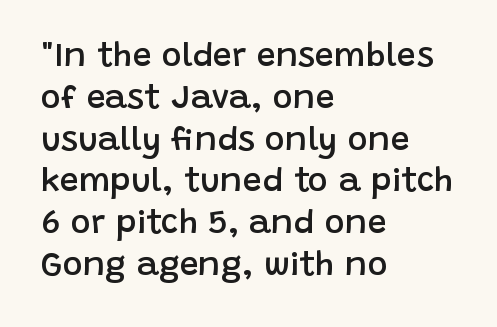
The image shows 34 px semibold sans-serif type, upright; set left-aligned, line spacing 1.23x, normal letter spacing, not underlined; low stroke contrast and a large x-height.
